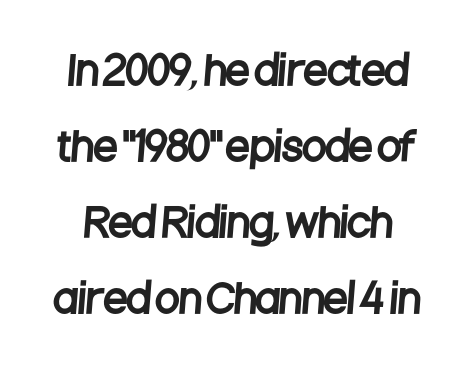
The image shows 39 px condensed sans-serif type; set loose line spacing (1.95x), normal letter spacing, not underlined; low stroke contrast and a large x-height.
